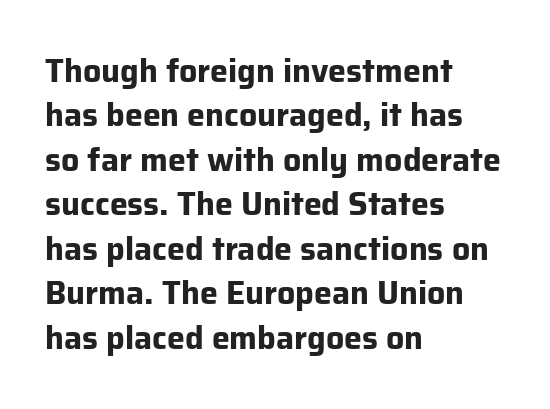
Q: Is the text bold? A: Yes.
Q: Is the text italic (slanted)? A: No, it is upright.
Q: Is the typeface a serif or a sans-serif typeface? A: Sans-serif.
Q: Is the text underlined? A: No.
Q: How is the paragraph aligned? A: Left-aligned.
Q: Is the spacing between letters normal or unusually wide? A: Normal.
Q: Is the spacing between lines tight, normal or loose? A: Normal.
Q: Width (condensed, normal, or wide)? A: Normal.
Q: Stroke contrast? A: Low.
Q: x-height? A: Medium.
Q: Monospaced? A: No.
